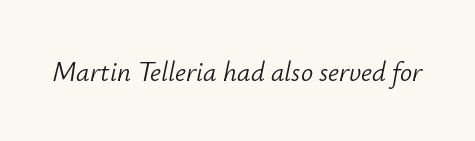
Q: Is the text bold? A: No.
Q: Is the text italic (slanted)? A: Yes, it leans right by about 12 degrees.
Q: Is the text underlined? A: No.
Q: Is the spacing between letters normal or unusually wide? A: Normal.
